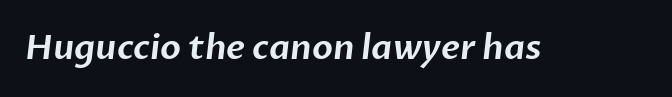
Words float on clear page, feet unadorned. Nothing sits at the stroke ends, so this counts as sans-serif. Caption: standard tracking, unaltered. Here the designer chose a conventional face with non-uniform glyph widths.
